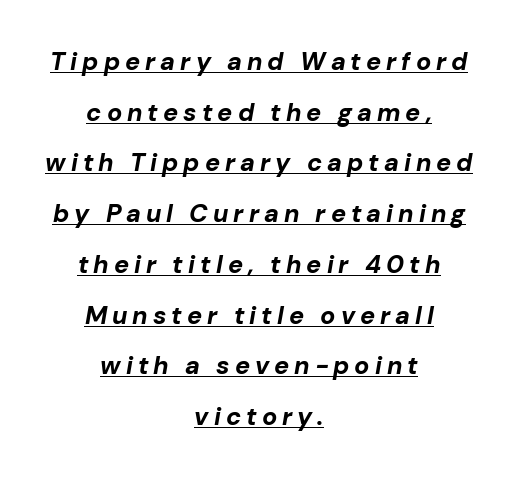
When letters slant like this, we call the style italic. Rows of type keep a wide berth in the vertical direction. Words appear elongated and porous because spacing is wide. Leftover space on each line is divided equally before and after the words. The passage shown is emphatically bold.
